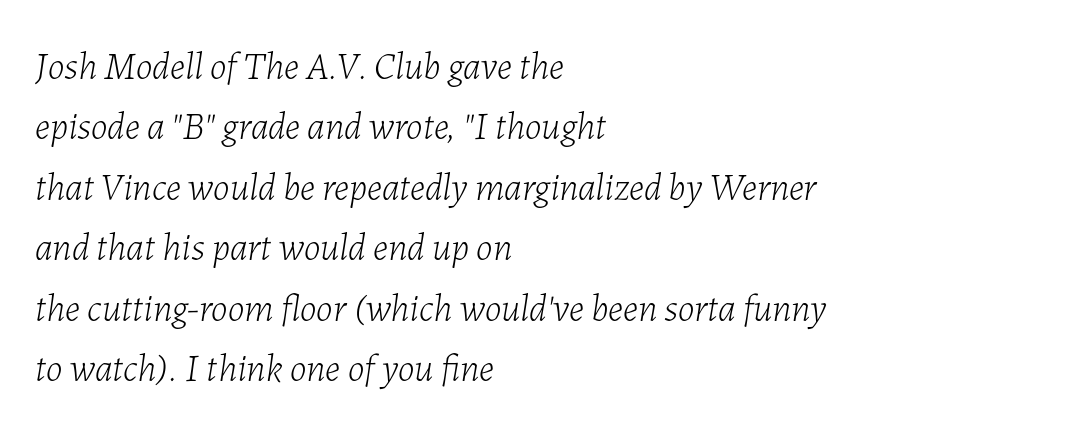
Q: Is the text bold? A: No.
Q: Is the text italic (slanted)? A: Yes, it leans right by about 7 degrees.
Q: Is the text underlined? A: No.
Q: How is the paragraph aligned? A: Left-aligned.
Q: Is the spacing between letters normal or unusually wide? A: Normal.
Q: Is the spacing between lines tight, normal or loose? A: Normal.
Q: Width (condensed, normal, or wide)? A: Normal.
Q: Stroke contrast? A: Low.
Q: x-height? A: Medium.
Q: Monospaced? A: No.
